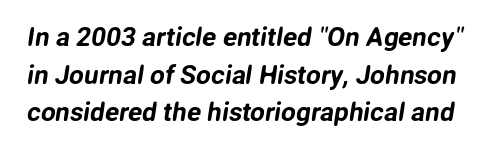
Q: Is the text underlined? A: No.
Q: Is the spacing between letters normal or unusually wide? A: Normal.
Q: Is the spacing between lines tight, normal or loose? A: Normal.
